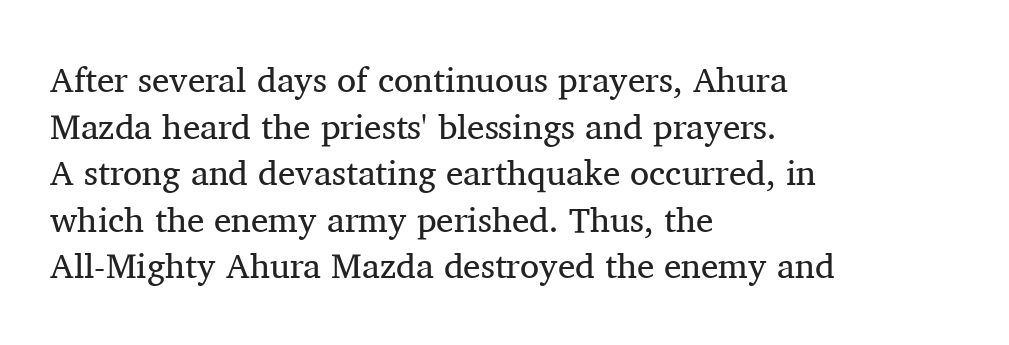
{"serif": "yes", "italic": "no", "bold": "no", "weight": "regular", "width": "normal", "stroke_contrast": "medium", "x_height": "medium", "monospaced": "no", "underline": "no", "align": "left", "line_spacing": "normal", "line_spacing_ratio": 1.33, "letter_spacing": "normal", "letter_spacing_em": 0.0, "glyph_px": 35}
